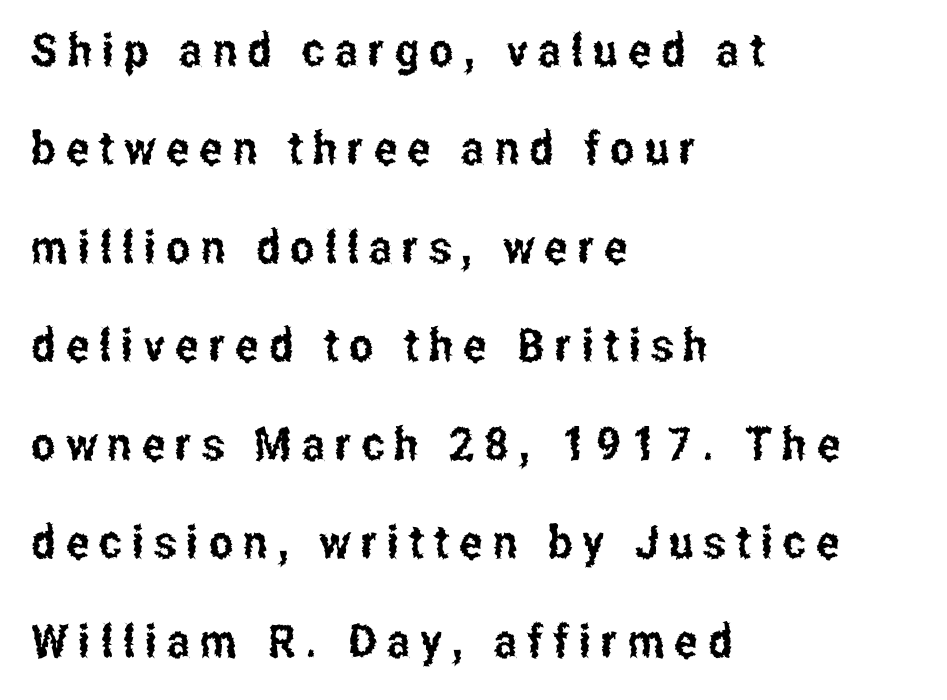
Q: Is the text italic (slanted)? A: No, it is upright.
Q: Is the typeface a serif or a sans-serif typeface? A: Sans-serif.
Q: Is the text underlined? A: No.
Q: How is the paragraph aligned? A: Left-aligned.
Q: Is the spacing between letters normal or unusually wide? A: Unusually wide.
Q: Is the spacing between lines tight, normal or loose? A: Loose.
Q: Width (condensed, normal, or wide)? A: Condensed.
Q: Stroke contrast? A: Low.
Q: x-height? A: Medium.
Q: Monospaced? A: No.
